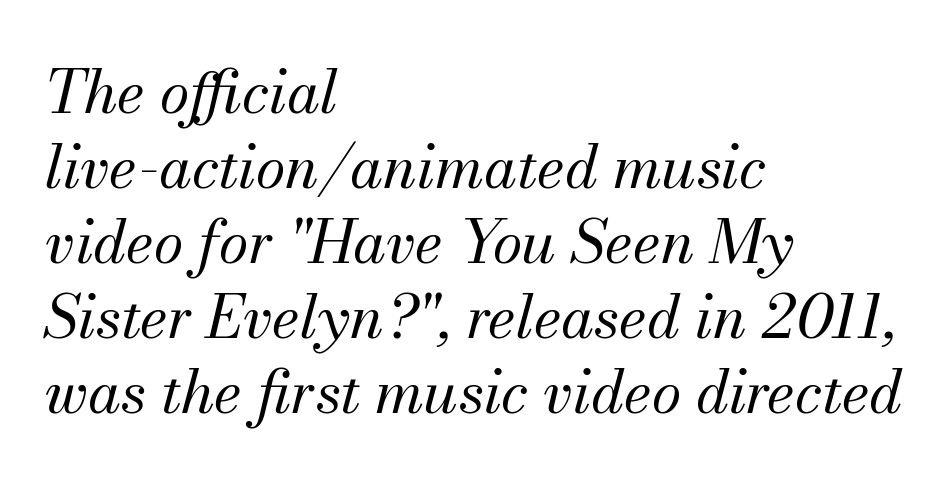
Q: Is the text bold? A: No.
Q: Is the text italic (slanted)? A: Yes, it leans right by about 13 degrees.
Q: Is the typeface a serif or a sans-serif typeface? A: Serif.
Q: Is the text underlined? A: No.
Q: How is the paragraph aligned? A: Left-aligned.
Q: Is the spacing between letters normal or unusually wide? A: Normal.
Q: Is the spacing between lines tight, normal or loose? A: Normal.
Q: Width (condensed, normal, or wide)? A: Normal.
Q: Stroke contrast? A: Medium.
Q: x-height? A: Small.
Q: Monospaced? A: No.
